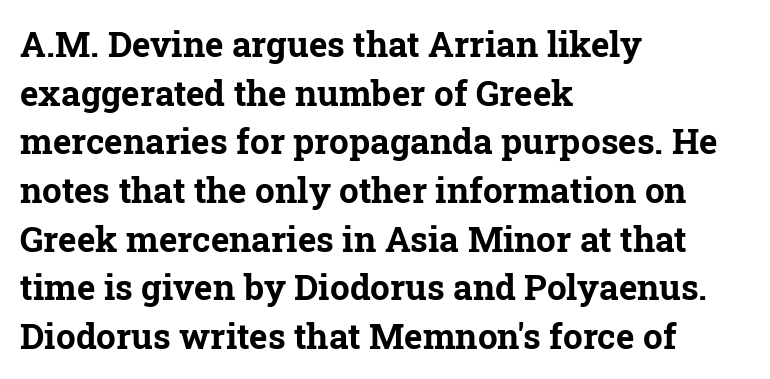
Q: Is the text bold? A: Yes.
Q: Is the text italic (slanted)? A: No, it is upright.
Q: Is the typeface a serif or a sans-serif typeface? A: Serif.
Q: Is the text underlined? A: No.
Q: How is the paragraph aligned? A: Left-aligned.
Q: Is the spacing between letters normal or unusually wide? A: Normal.
Q: Is the spacing between lines tight, normal or loose? A: Normal.
Q: Width (condensed, normal, or wide)? A: Normal.
Q: Stroke contrast? A: Low.
Q: x-height? A: Medium.
Q: Monospaced? A: No.
